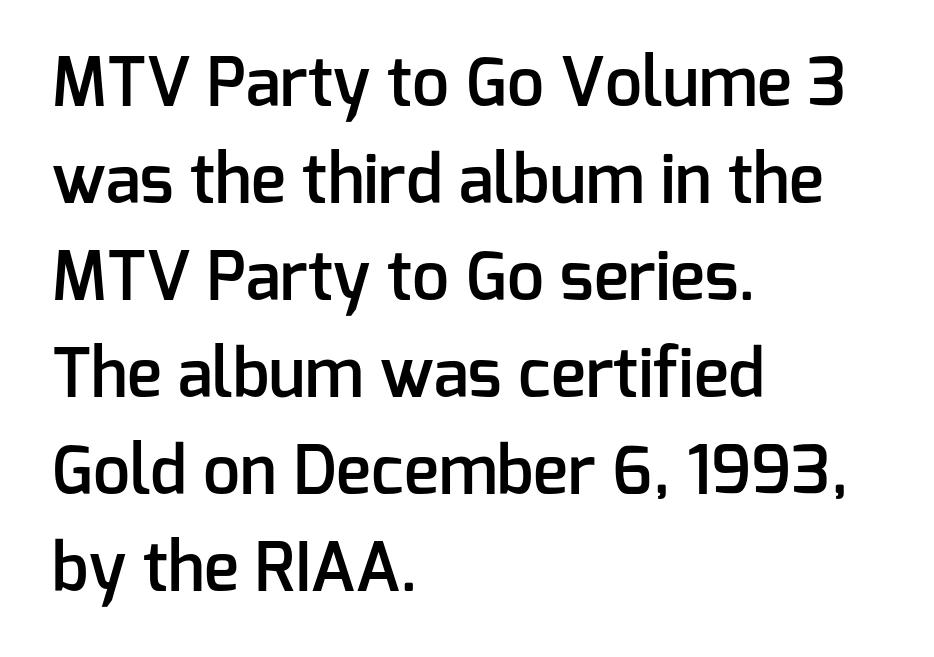
Q: Is the text bold? A: Semi-bold.
Q: Is the text italic (slanted)? A: No, it is upright.
Q: Is the typeface a serif or a sans-serif typeface? A: Sans-serif.
Q: Is the text underlined? A: No.
Q: How is the paragraph aligned? A: Left-aligned.
Q: Is the spacing between letters normal or unusually wide? A: Normal.
Q: Is the spacing between lines tight, normal or loose? A: Normal.
Q: Width (condensed, normal, or wide)? A: Normal.
Q: Stroke contrast? A: Low.
Q: x-height? A: Medium.
Q: Monospaced? A: No.
